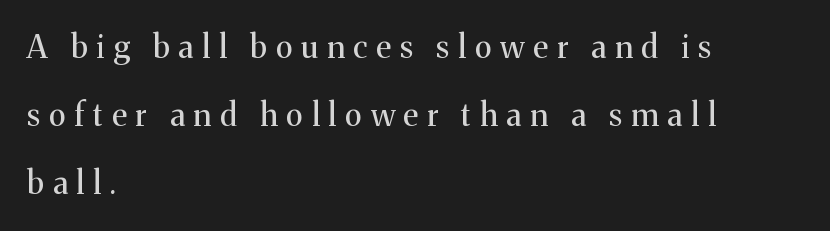
Q: Is the text bold? A: No.
Q: Is the text italic (slanted)? A: No, it is upright.
Q: Is the typeface a serif or a sans-serif typeface? A: Serif.
Q: Is the text underlined? A: No.
Q: How is the paragraph aligned? A: Left-aligned.
Q: Is the spacing between letters normal or unusually wide? A: Unusually wide.
Q: Is the spacing between lines tight, normal or loose? A: Loose.
Q: Width (condensed, normal, or wide)? A: Normal.
Q: Stroke contrast? A: Medium.
Q: x-height? A: Medium.
Q: Monospaced? A: No.
